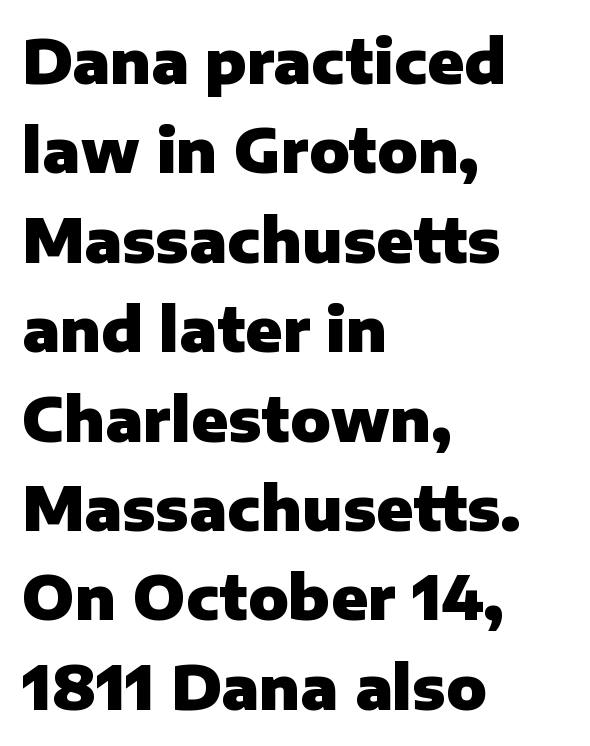
The image shows 60 px heavy sans-serif type, upright; set left-aligned, normal line spacing (1.49x), normal letter spacing, not underlined; low stroke contrast and a medium x-height.
